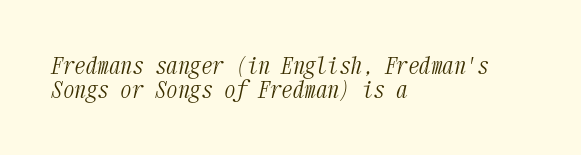
{"italic": "yes", "lean": "right", "slant_degrees": 12, "bold": "no", "underline": "no", "align": "left", "line_spacing": "tight", "line_spacing_ratio": 1.04, "letter_spacing": "normal", "letter_spacing_em": 0.0, "glyph_px": 23}
